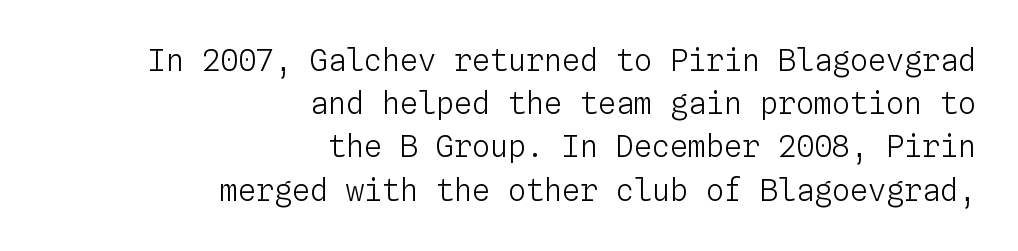
Quick note: underline off. The letters stand straight up with perfectly vertical stems. These glyphs show unthickened strokes, regular width or finer. Monospaced: the letters line up in strict vertical columns. This sample keeps an unexceptional amount of space between lines. These lines keep a tight, regular rhythm from letter to letter.
